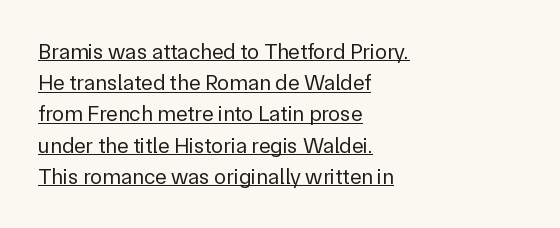
Q: Is the text bold? A: No.
Q: Is the text italic (slanted)? A: No, it is upright.
Q: Is the text underlined? A: Yes.
Q: How is the paragraph aligned? A: Left-aligned.
Q: Is the spacing between letters normal or unusually wide? A: Normal.
Q: Is the spacing between lines tight, normal or loose? A: Normal.
